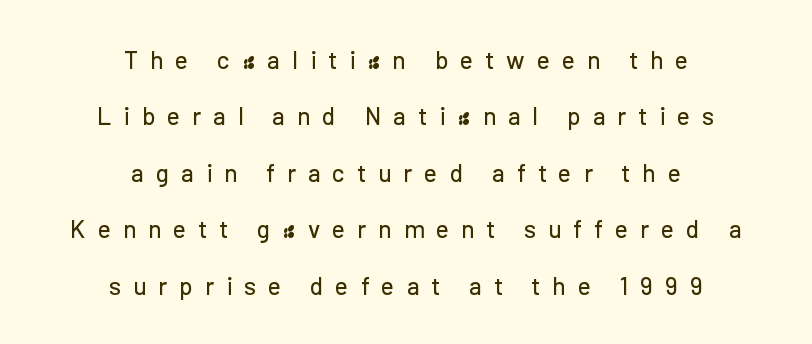
The image shows 25 px text type, upright; set centered, loose line spacing (2.26x), unusually wide letter spacing (+0.47 em), not underlined.
